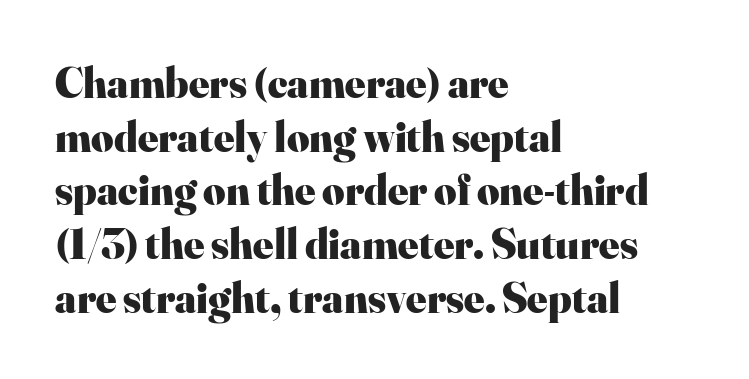
Character widths vary here, with narrow letters taking less room than wide ones. The baseline area is clear. Compared with an ordinary text face, these strokes are far heavier — a full bold. No italicization has been applied; the sample stays upright.
